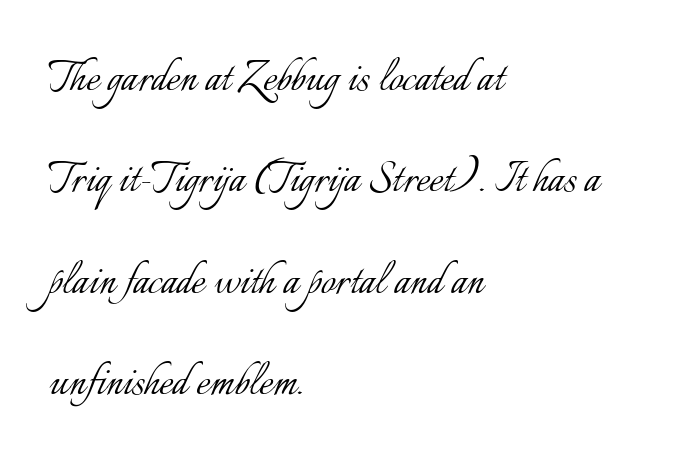
Spacing verdict: proportional, widths tailored to each character. Unbolded letterforms with no extra heft. This sample uses plain, unmodified letter spacing.
